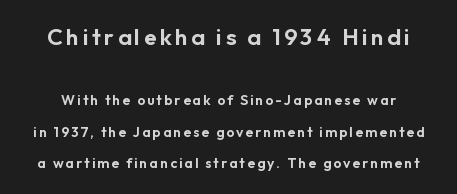
Q: Is the text italic (slanted)? A: No, it is upright.
Q: Is the text underlined? A: No.
Q: Is the spacing between lines tight, normal or loose? A: Loose.
Q: Which block of text is set in a larger size, the first (top) or the second (bottom)? A: The first (top) one.
